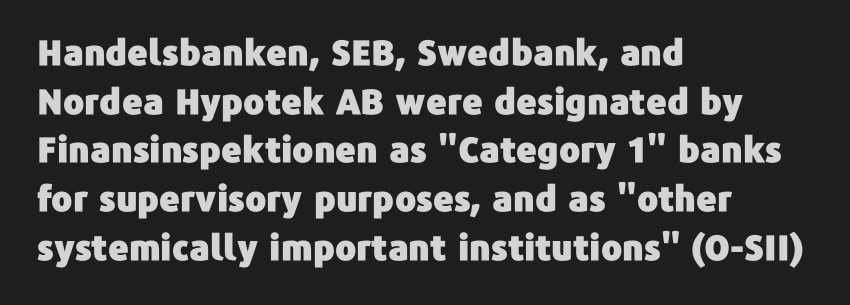
What's the leading like? Ordinary, nothing unusual. Clear beneath every line of the passage. Font category for this specimen: sans-serif. The paragraph shown leans on its left margin. Each letter keeps its own natural width here, so spacing adapts to shape. This rendering leaves character spacing at its baseline value.
